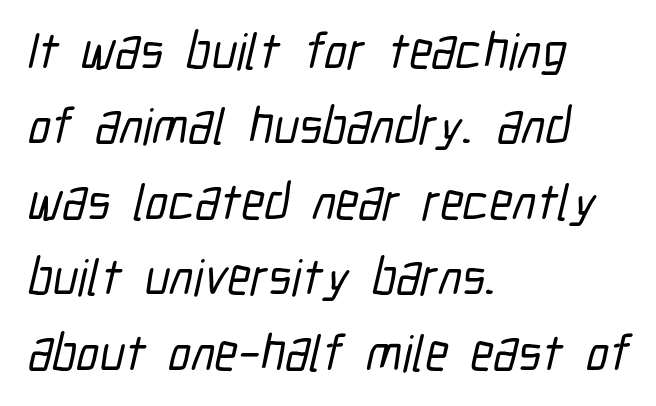
The specimen omits any rule beneath the text block's lines. Inter-character spacing is left at the font's built-in metrics. The glyphs in this specimen are sans serif. The text block is weighted toward the left margin, trailing off unevenly rightward. The rendering uses a moderate line-height, typical for paragraphs. Proportional: the letters do not fall into vertical columns.
